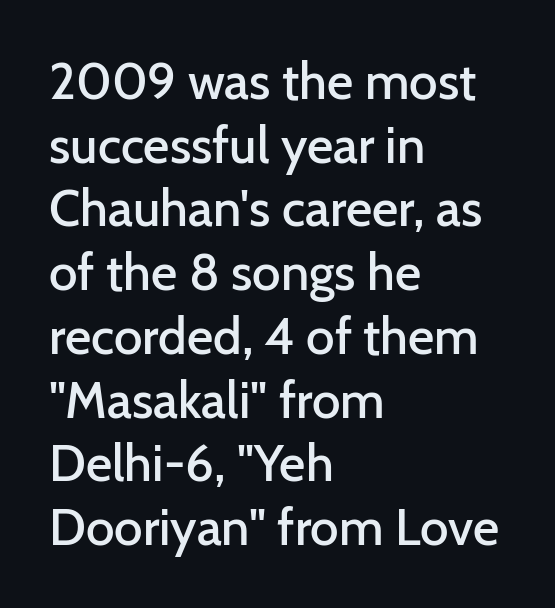
The image shows 51 px semibold sans-serif type, upright; set left-aligned, normal line spacing (1.25x), normal letter spacing, not underlined; low stroke contrast and a medium x-height.
